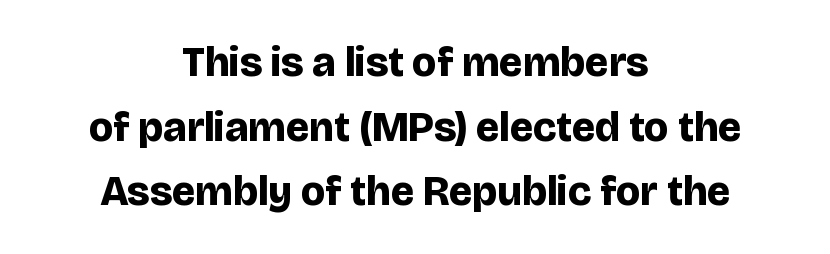
The image shows 42 px bold sans-serif type, upright; set centered, normal line spacing (1.54x), normal letter spacing, not underlined; low stroke contrast and a large x-height.
